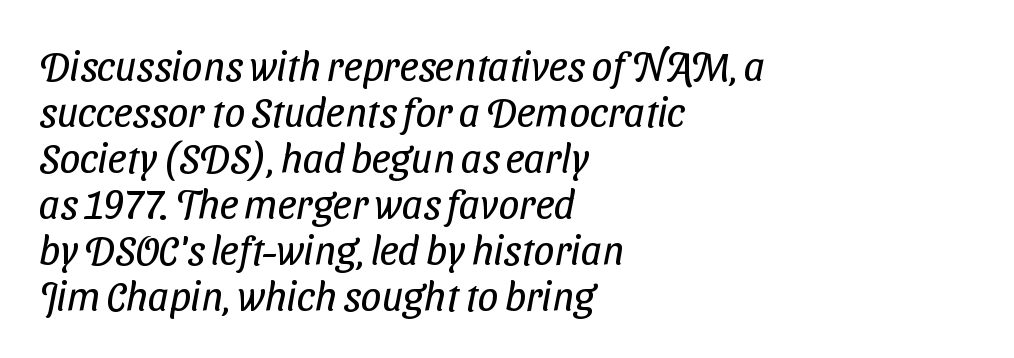
Q: Is the text bold? A: No.
Q: Is the typeface a serif or a sans-serif typeface? A: Sans-serif.
Q: Is the text underlined? A: No.
Q: How is the paragraph aligned? A: Left-aligned.
Q: Is the spacing between letters normal or unusually wide? A: Normal.
Q: Is the spacing between lines tight, normal or loose? A: Tight.
Q: Width (condensed, normal, or wide)? A: Condensed.
Q: Stroke contrast? A: Low.
Q: x-height? A: Medium.
Q: Monospaced? A: No.
